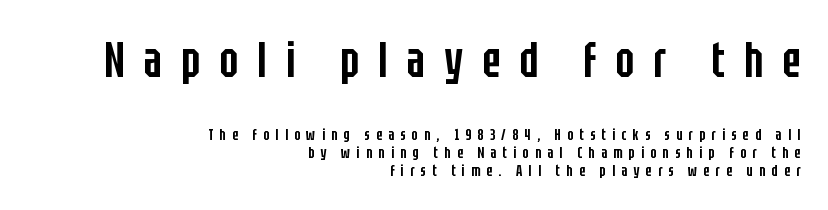
The image shows 49 px semibold, condensed sans-serif type, upright; set right-aligned, tight line spacing (1.15x), unusually wide letter spacing (+0.39 em), not underlined; the first (top) block is 3.06x larger; low stroke contrast and a large x-height.
